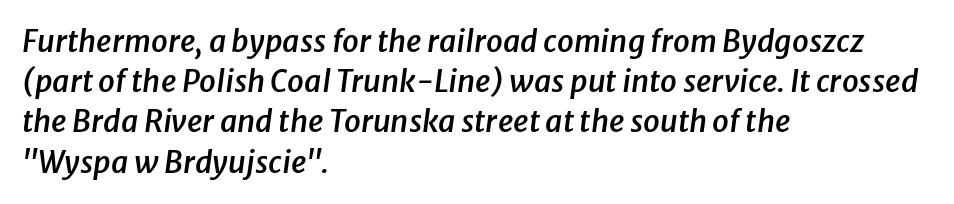
The image shows 30 px semibold type, italic (leaning right); set left-aligned, normal line spacing (1.34x), normal letter spacing, not underlined; low stroke contrast and a medium x-height.
